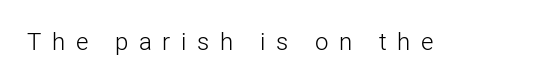
The passage shown is not underscored anywhere. Every stem runs plumb, perpendicular to the baseline. Weight class: somewhere from thin through regular. Is the letter spacing exaggerated? Yes — the characters are pushed far apart.
